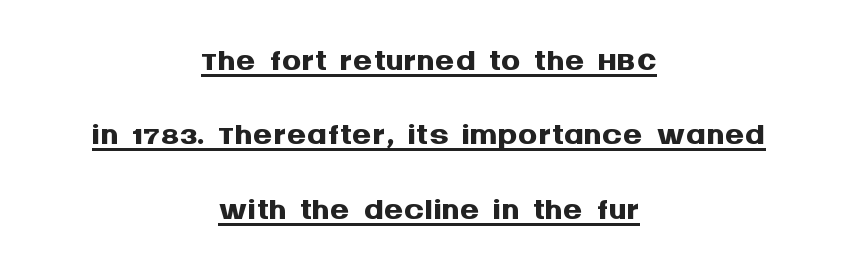
Q: Is the text bold? A: Yes.
Q: Is the text italic (slanted)? A: No, it is upright.
Q: Is the typeface a serif or a sans-serif typeface? A: Sans-serif.
Q: Is the text underlined? A: Yes.
Q: How is the paragraph aligned? A: Centered.
Q: Is the spacing between letters normal or unusually wide? A: Normal.
Q: Is the spacing between lines tight, normal or loose? A: Normal.
Q: Width (condensed, normal, or wide)? A: Normal.
Q: Stroke contrast? A: Medium.
Q: x-height? A: Large.
Q: Monospaced? A: No.
